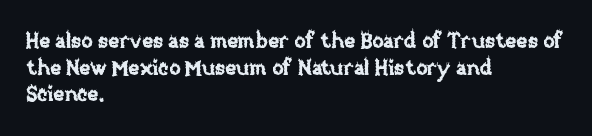
Successive baselines arrive at the customary interval. The space directly below the letters is spotless. The face used here is rendered with its standard letterfit. The rendering anchors every line to the left-hand side.
